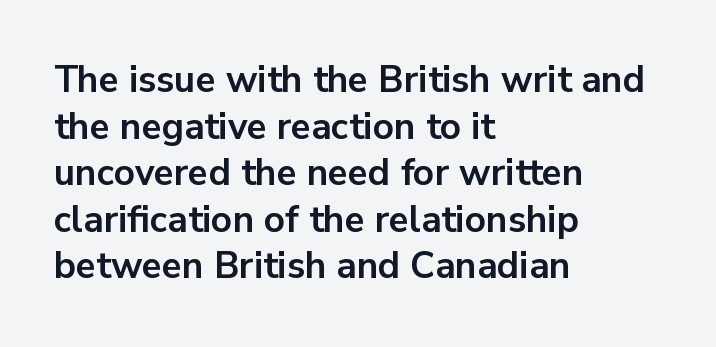
The image shows 37 px bold sans-serif type, upright; set left-aligned, normal line spacing (1.26x), normal letter spacing, not underlined; low stroke contrast and a medium x-height.
